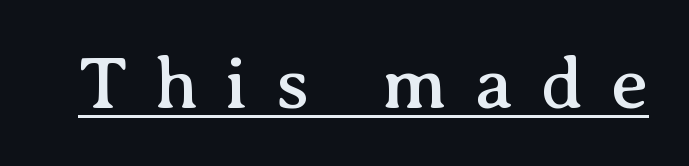
The image shows 74 px serif type, upright; set unusually wide letter spacing (+0.37 em), underlined; medium stroke contrast and a medium x-height.
